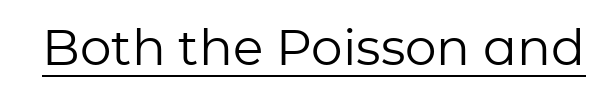
{"serif": "no", "italic": "no", "bold": "no", "weight": "regular", "width": "normal", "stroke_contrast": "low", "x_height": "medium", "monospaced": "no", "underline": "yes", "letter_spacing": "normal", "letter_spacing_em": 0.0, "glyph_px": 50}
